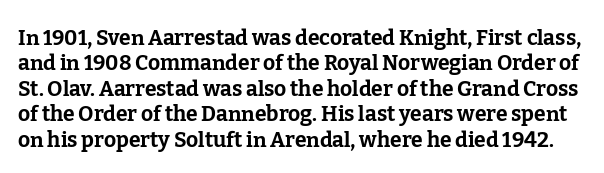
{"italic": "no", "bold": "yes", "underline": "no", "line_spacing_ratio": 1.21, "letter_spacing": "normal", "letter_spacing_em": 0.0, "glyph_px": 21}
